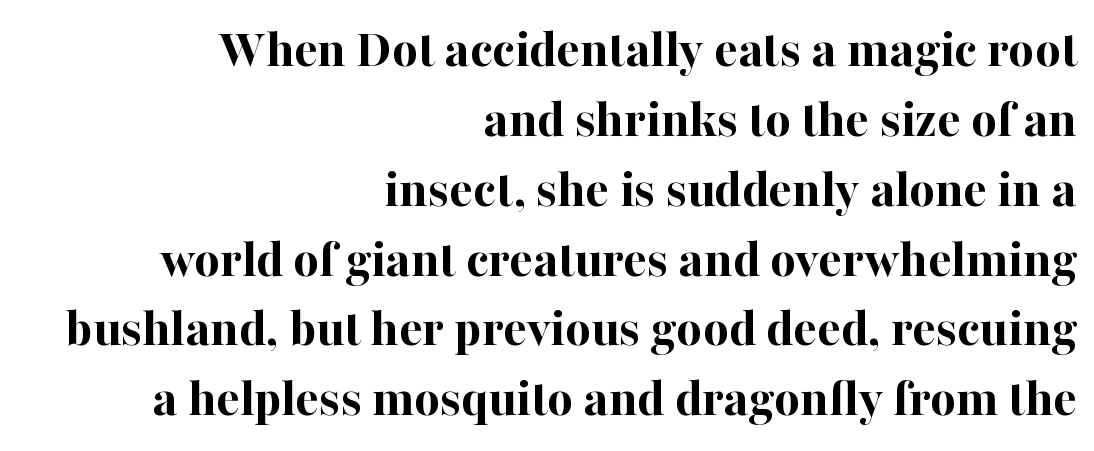
A full-strength bold gives these letters their thick strokes. You could not count columns in this text — the font is proportionally spaced. Designer's note — italics off, roman on. Descenders hang freely into open space.
